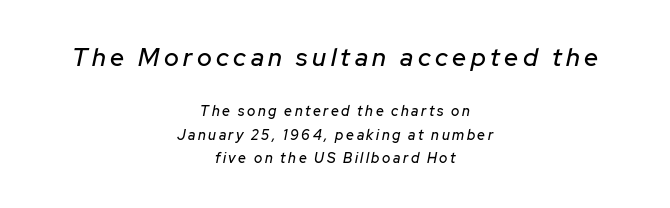
Q: Is the text italic (slanted)? A: Yes, it leans right by about 12 degrees.
Q: Is the text underlined? A: No.
Q: How is the paragraph aligned? A: Centered.
Q: Is the spacing between lines tight, normal or loose? A: Normal.
Q: Which block of text is set in a larger size, the first (top) or the second (bottom)? A: The first (top) one.
